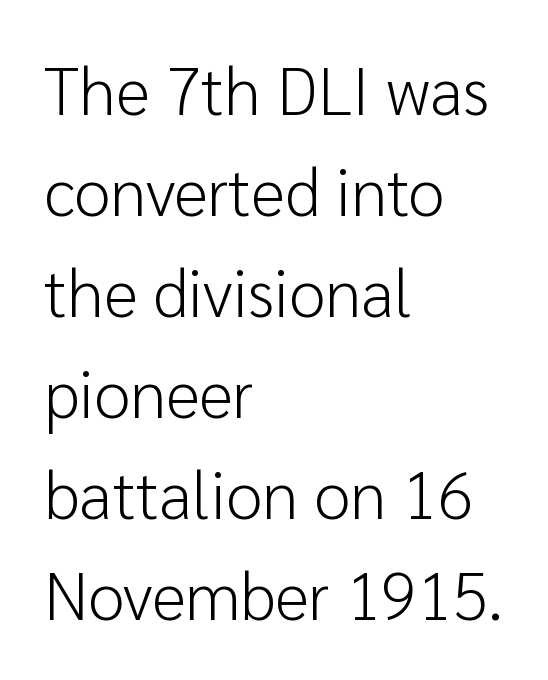
Q: Is the text bold? A: No.
Q: Is the text italic (slanted)? A: No, it is upright.
Q: Is the typeface a serif or a sans-serif typeface? A: Sans-serif.
Q: Is the text underlined? A: No.
Q: How is the paragraph aligned? A: Left-aligned.
Q: Is the spacing between letters normal or unusually wide? A: Normal.
Q: Is the spacing between lines tight, normal or loose? A: Normal.
Q: Width (condensed, normal, or wide)? A: Normal.
Q: Stroke contrast? A: Low.
Q: x-height? A: Medium.
Q: Monospaced? A: No.
